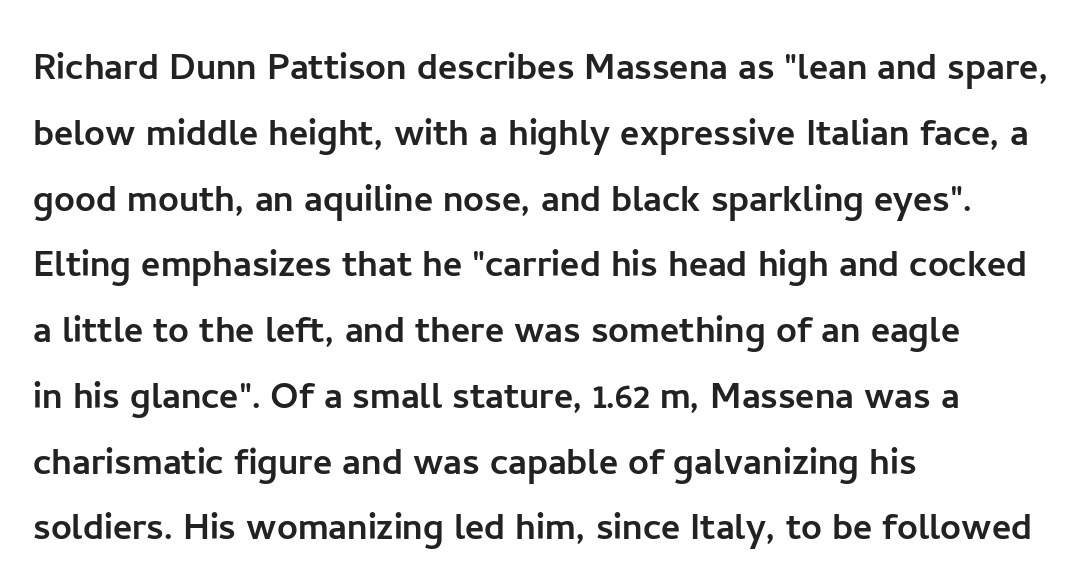
{"serif": "no", "italic": "no", "width": "normal", "stroke_contrast": "low", "x_height": "medium", "monospaced": "no", "underline": "no", "align": "left", "line_spacing": "normal", "line_spacing_ratio": 1.43, "letter_spacing": "normal", "letter_spacing_em": 0.0, "glyph_px": 46}
